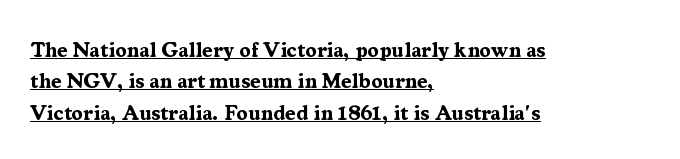
Students, this is bold: see how much ink each stroke carries. Rendered with straight, roman letterforms. This rendering features underlined lettering. Successive baselines arrive at the customary interval.
